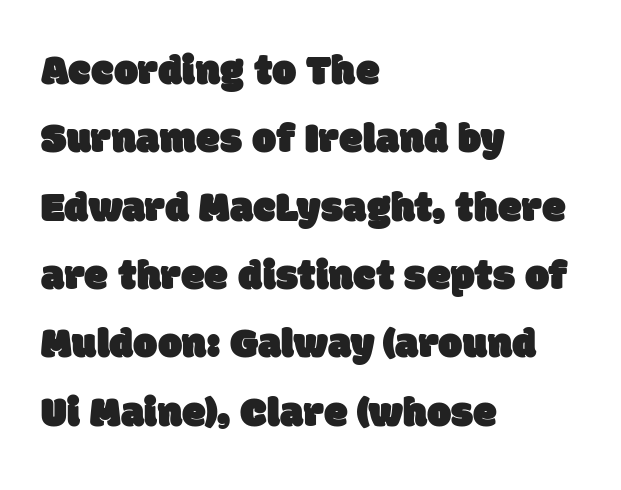
The image shows 43 px sans-serif type; set left-aligned, normal line spacing (1.59x), normal letter spacing, not underlined; low stroke contrast and a large x-height.
